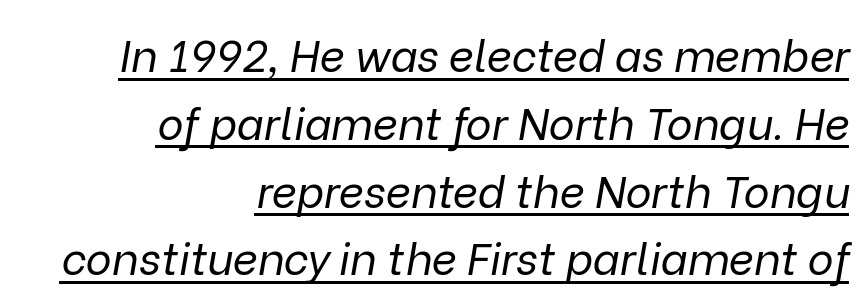
Q: Is the text bold? A: No.
Q: Is the text italic (slanted)? A: Yes, it leans right by about 9 degrees.
Q: Is the text underlined? A: Yes.
Q: How is the paragraph aligned? A: Right-aligned.
Q: Is the spacing between letters normal or unusually wide? A: Normal.
Q: Is the spacing between lines tight, normal or loose? A: Normal.
Q: Width (condensed, normal, or wide)? A: Normal.
Q: Stroke contrast? A: Low.
Q: x-height? A: Medium.
Q: Monospaced? A: No.
